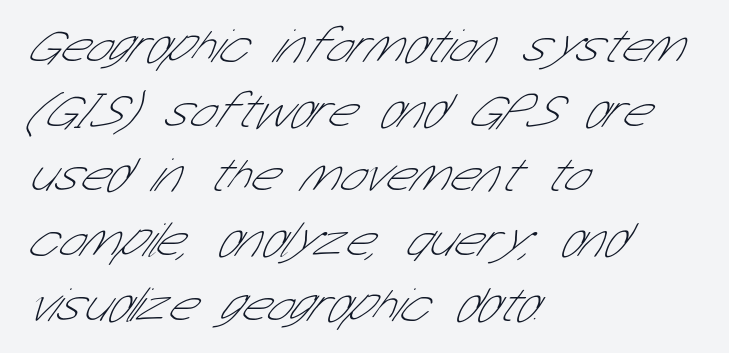
Compared with a typical body face, this is equally light or lighter still. Line spacing here is normal. The rendering keeps characters at their native spacing. Here the designer chose a conventional face with non-uniform glyph widths. Alignment: flush left.
